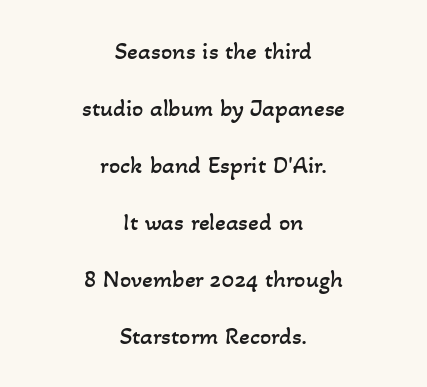
The image shows 25 px text type; set centered, loose line spacing (2.28x), normal letter spacing, not underlined.
